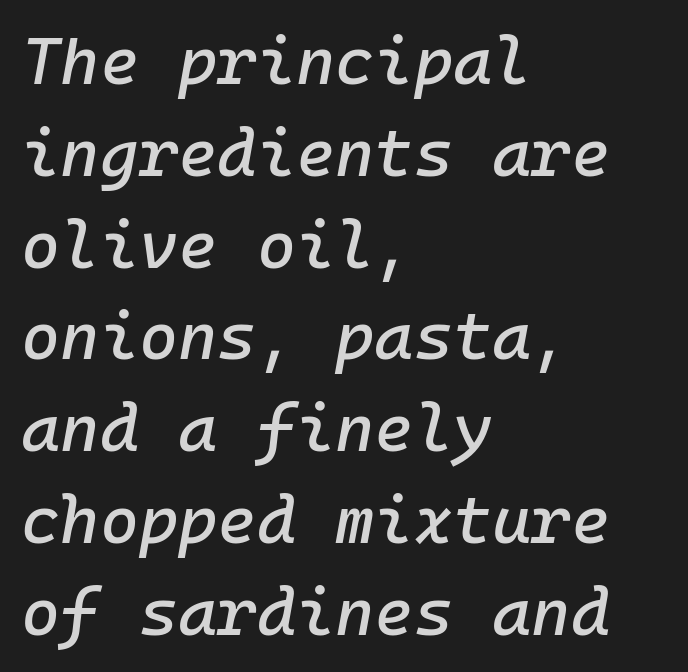
The image shows 67 px text type, italic (leaning right), monospaced; set left-aligned, normal line spacing (1.37x), normal letter spacing, not underlined; low stroke contrast and a medium x-height.
